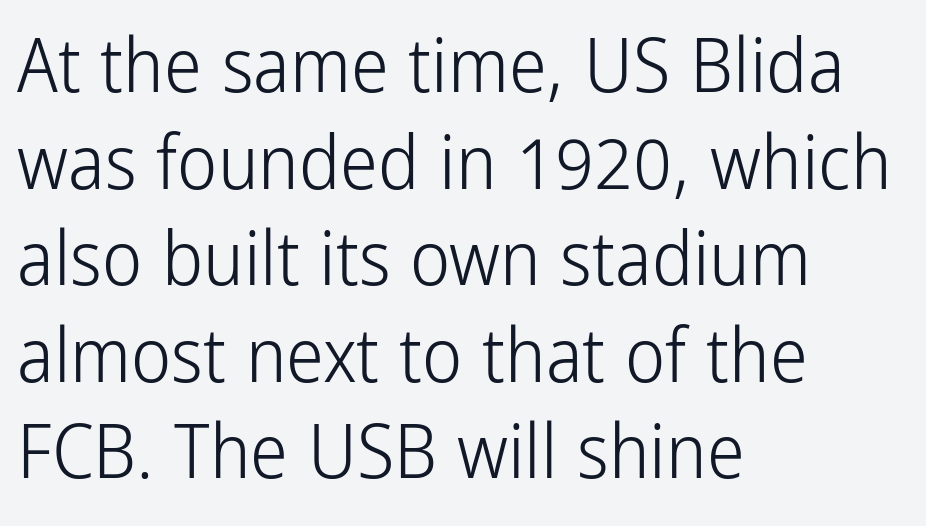
Q: Is the text bold? A: No.
Q: Is the text italic (slanted)? A: No, it is upright.
Q: Is the typeface a serif or a sans-serif typeface? A: Sans-serif.
Q: Is the text underlined? A: No.
Q: How is the paragraph aligned? A: Left-aligned.
Q: Is the spacing between letters normal or unusually wide? A: Normal.
Q: Is the spacing between lines tight, normal or loose? A: Normal.
Q: Width (condensed, normal, or wide)? A: Condensed.
Q: Stroke contrast? A: Low.
Q: x-height? A: Medium.
Q: Monospaced? A: No.
